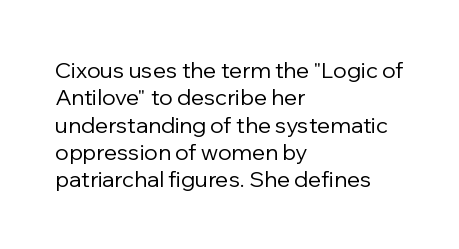
Rendered with straight, roman letterforms. Weight: not bold — regular or lighter. Words appear dense and cohesive because spacing is normal. Horizontal alignment here is leftward, the default for most running prose. A clean baseline with only descenders dipping below it.
